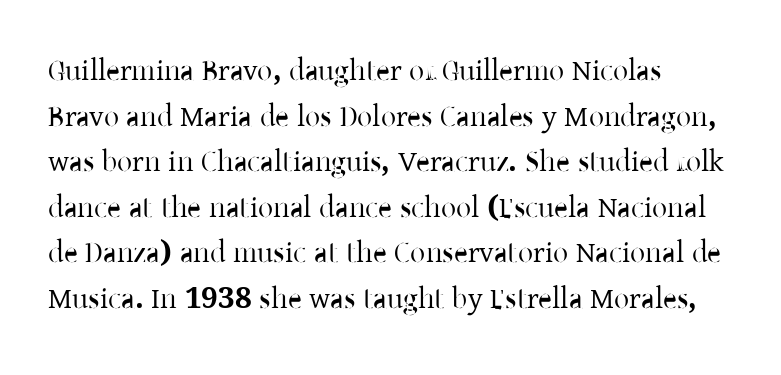
The image shows 30 px serif type, upright; set left-aligned, normal line spacing (1.52x), normal letter spacing, not underlined; low stroke contrast and a medium x-height.
